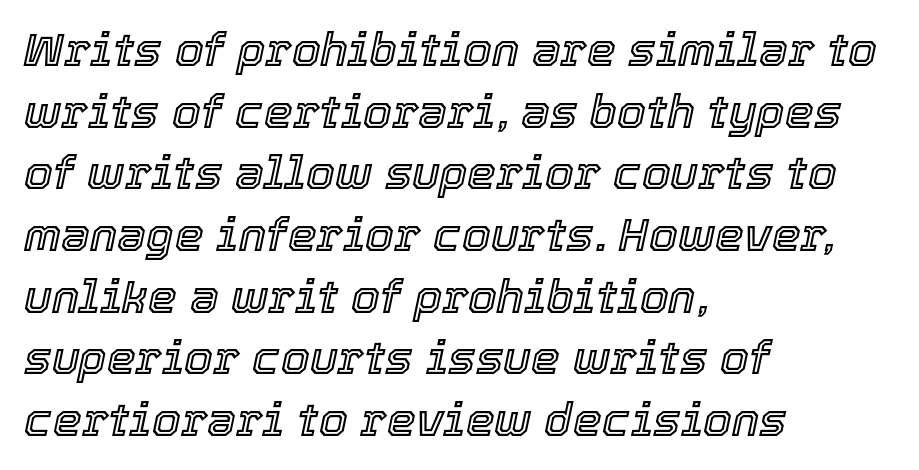
{"italic": "yes", "lean": "right", "slant_degrees": 12, "width": "normal", "x_height": "medium", "monospaced": "no", "underline": "no", "align": "left", "line_spacing": "normal", "line_spacing_ratio": 1.34, "letter_spacing": "normal", "letter_spacing_em": 0.0, "glyph_px": 46}
